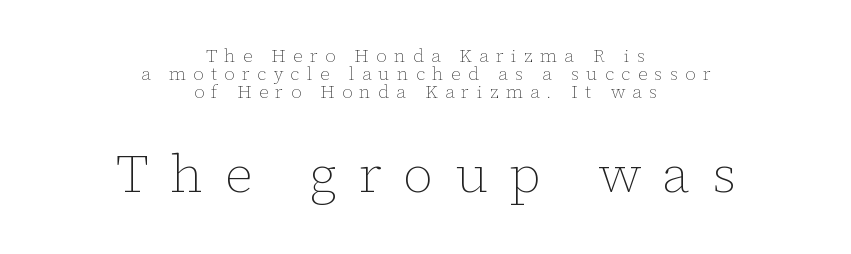
The image shows 53 px thin type, upright; set centered, tight line spacing (0.99x), unusually wide letter spacing (+0.41 em), not underlined; the second (bottom) block is 2.94x larger; low stroke contrast and a medium x-height.
